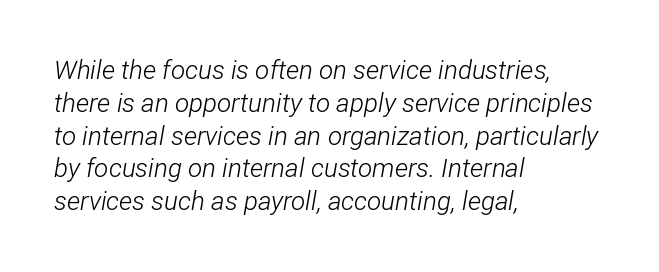
The image shows 26 px text type, italic (leaning right); set left-aligned, normal line spacing (1.26x), normal letter spacing, not underlined.
